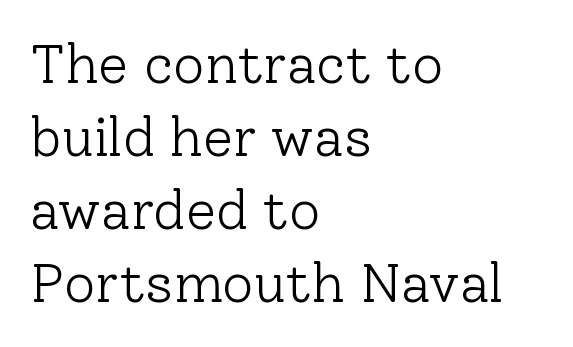
The image shows 55 px light serif type, upright; set left-aligned, normal line spacing (1.33x), normal letter spacing, not underlined; low stroke contrast and a medium x-height.
